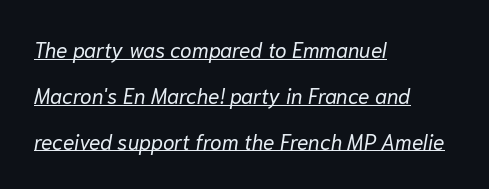
The image shows 21 px text type, italic (leaning right); set left-aligned, loose line spacing (2.18x), normal letter spacing, underlined.
